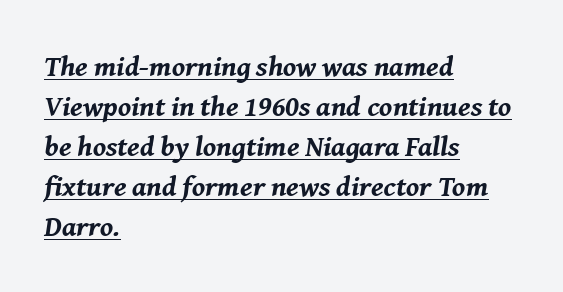
Q: Is the text bold? A: Yes.
Q: Is the text italic (slanted)? A: Yes, it leans right by about 8 degrees.
Q: Is the text underlined? A: Yes.
Q: How is the paragraph aligned? A: Left-aligned.
Q: Is the spacing between letters normal or unusually wide? A: Normal.
Q: Is the spacing between lines tight, normal or loose? A: Normal.
Q: Width (condensed, normal, or wide)? A: Normal.
Q: Stroke contrast? A: Medium.
Q: x-height? A: Medium.
Q: Monospaced? A: No.
